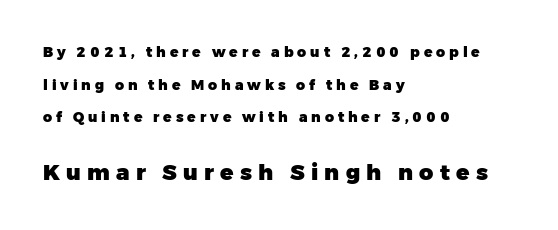
The image shows 22 px bold type, upright; set left-aligned, loose line spacing (2.33x), unusually wide letter spacing (+0.28 em), not underlined; the second (bottom) block is 1.57x larger.
